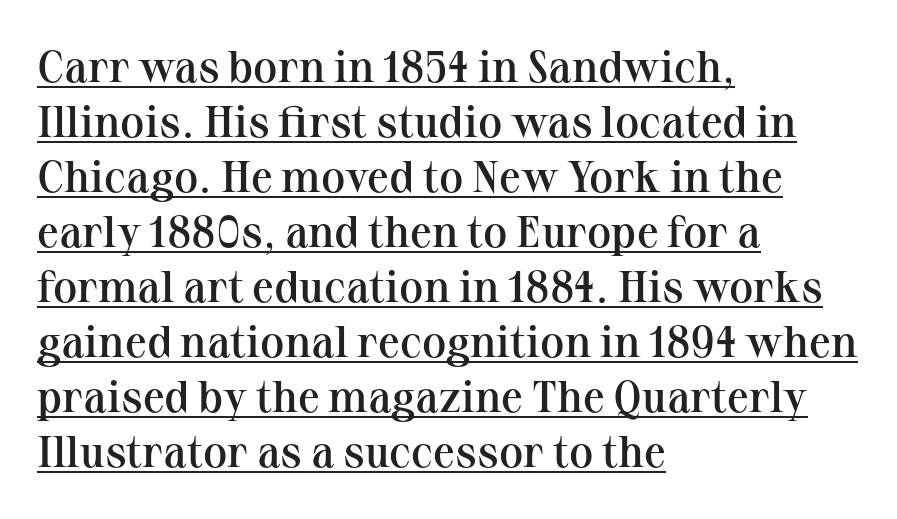
{"serif": "yes", "italic": "no", "bold": "semi", "weight": "semibold", "width": "normal", "stroke_contrast": "medium", "x_height": "medium", "monospaced": "no", "underline": "yes", "align": "left", "line_spacing": "normal", "line_spacing_ratio": 1.25, "letter_spacing": "normal", "letter_spacing_em": 0.0, "glyph_px": 44}
